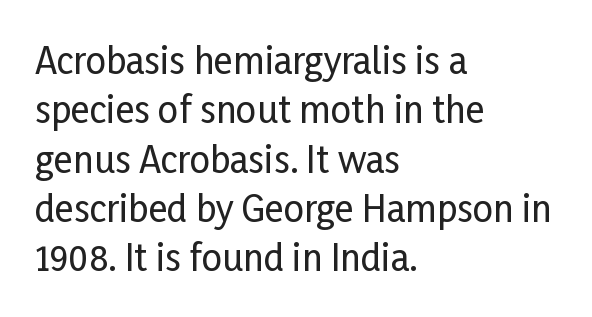
The image shows 36 px condensed sans-serif type, upright; set left-aligned, normal line spacing (1.37x), normal letter spacing, not underlined; low stroke contrast and a medium x-height.
